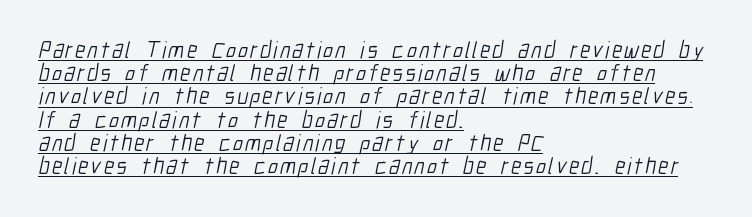
The image shows 23 px text type; set left-aligned, tight line spacing (1.01x), underlined.
